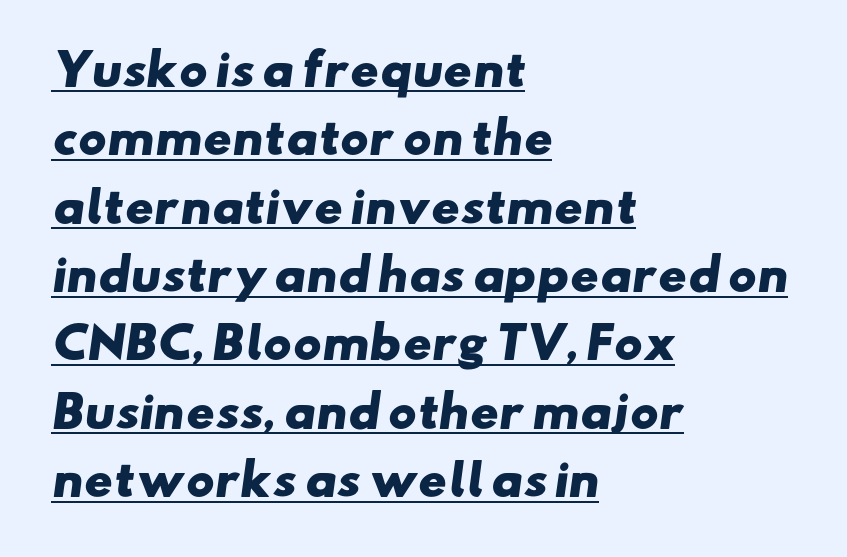
Each line starts at the same left margin while the right side varies. Compared with an ordinary text face, these strokes are far heavier — a full bold. Check where the strokes stop: nothing finishes them off — pure sans. Looks like regular typesetting: each glyph gets only the width it needs.
